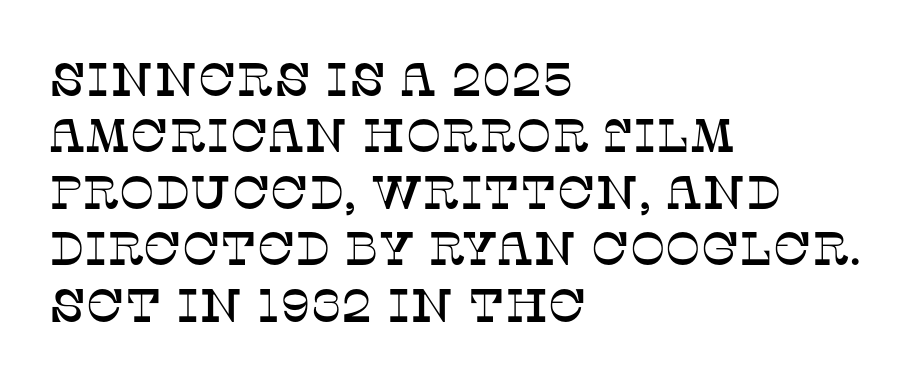
Q: Is the text italic (slanted)? A: No, it is upright.
Q: Is the typeface a serif or a sans-serif typeface? A: Serif.
Q: Is the text underlined? A: No.
Q: How is the paragraph aligned? A: Left-aligned.
Q: Is the spacing between letters normal or unusually wide? A: Normal.
Q: Width (condensed, normal, or wide)? A: Normal.
Q: Stroke contrast? A: Low.
Q: x-height? A: Large.
Q: Monospaced? A: No.
